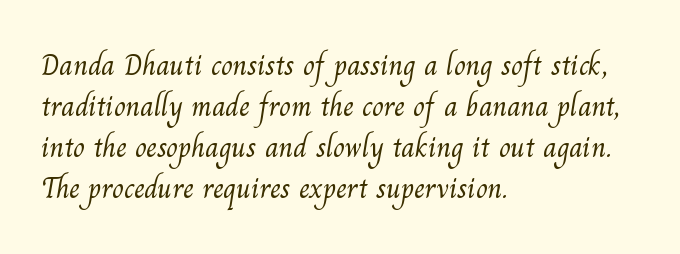
{"serif": "yes", "bold": "no", "weight": "light", "width": "normal", "stroke_contrast": "medium", "x_height": "small", "monospaced": "no", "underline": "no", "align": "left", "line_spacing": "normal", "line_spacing_ratio": 1.37, "letter_spacing": "normal", "letter_spacing_em": 0.0, "glyph_px": 30}
